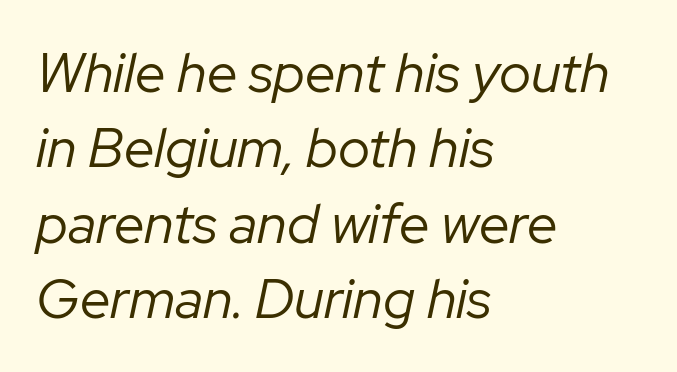
The image shows 55 px regular-weight type, italic (leaning right); set left-aligned, normal line spacing (1.37x), normal letter spacing, not underlined; low stroke contrast and a medium x-height.
